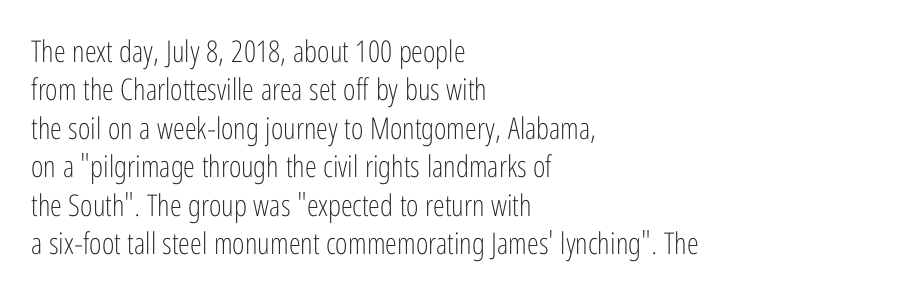
Q: Is the text bold? A: No.
Q: Is the text italic (slanted)? A: No, it is upright.
Q: Is the typeface a serif or a sans-serif typeface? A: Sans-serif.
Q: Is the text underlined? A: No.
Q: How is the paragraph aligned? A: Left-aligned.
Q: Is the spacing between letters normal or unusually wide? A: Normal.
Q: Is the spacing between lines tight, normal or loose? A: Normal.
Q: Width (condensed, normal, or wide)? A: Condensed.
Q: Stroke contrast? A: Low.
Q: x-height? A: Medium.
Q: Monospaced? A: No.
